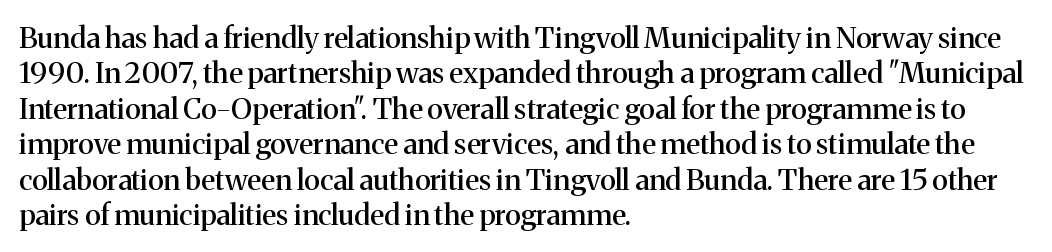
{"serif": "yes", "italic": "no", "width": "normal", "stroke_contrast": "medium", "x_height": "medium", "monospaced": "no", "underline": "no", "align": "left", "line_spacing_ratio": 1.22, "letter_spacing": "normal", "letter_spacing_em": 0.0, "glyph_px": 29}
